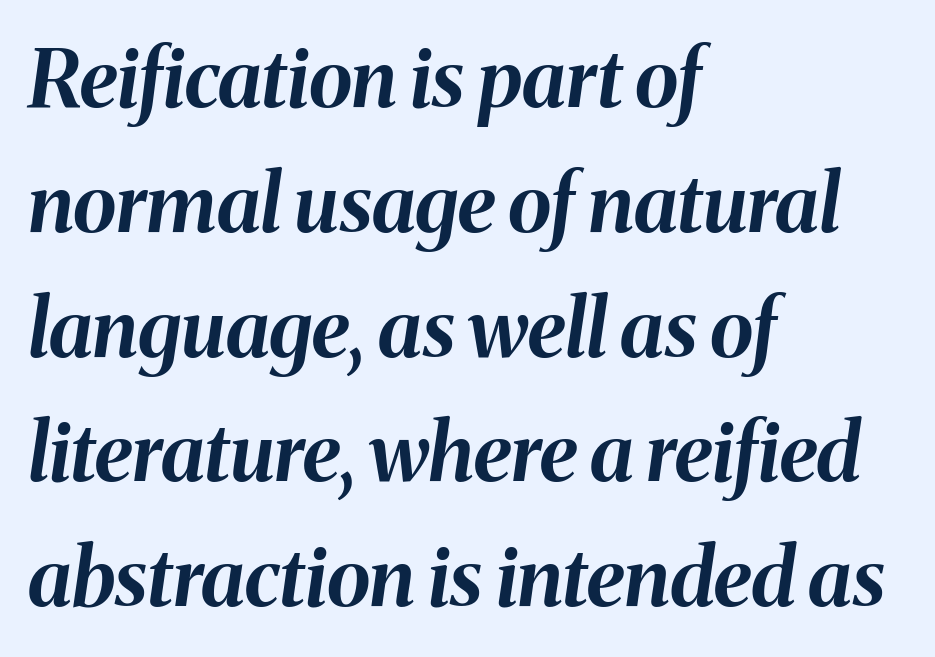
The passage is arranged the way most books set body copy — flush left. The rendering applies a slant to the glyphs. The tracking reads as untouched default to a designer's eye. The leading is moderate, giving the passage an even texture. Anything drawn beneath the words? Only blank space. Think of a printed novel: that variable character pitch is what you see here.
